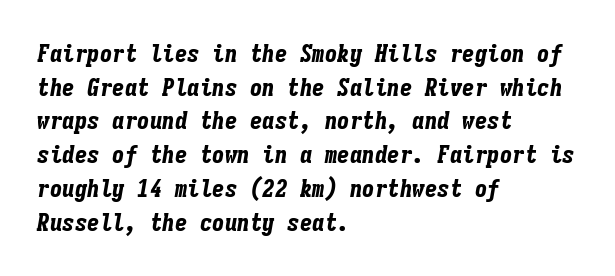
Anything drawn beneath the words? Only blank space. The designer left line spacing at the default. Alignment: flush left. This is oblique type, the kind used for emphasis or titles. Short note: letters normally spaced. Typesetter's note: full bold, strokes at maximum text heaviness.
